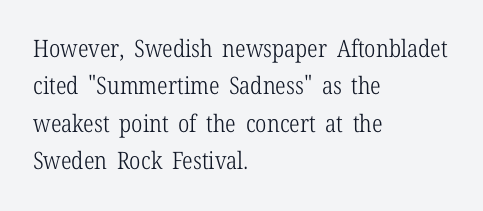
Evenly set lines give the paragraph a standard silhouette. Here the glyphs are tracked normally, forming tight word shapes. Rule under the text: the space is simply empty. Italic? Not at all — the glyphs are vertical. These glyphs show unthickened strokes, regular width or finer.
